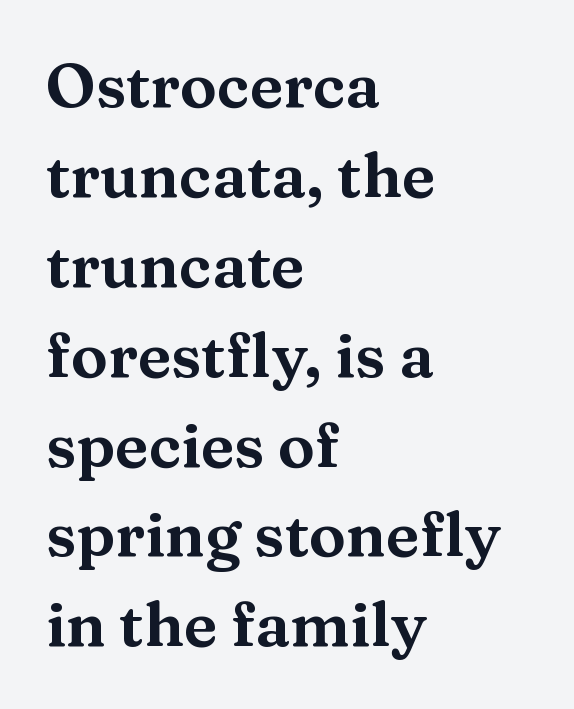
The image shows 62 px wide serif type, upright; set left-aligned, normal line spacing (1.45x), normal letter spacing, not underlined; medium stroke contrast and a medium x-height.
